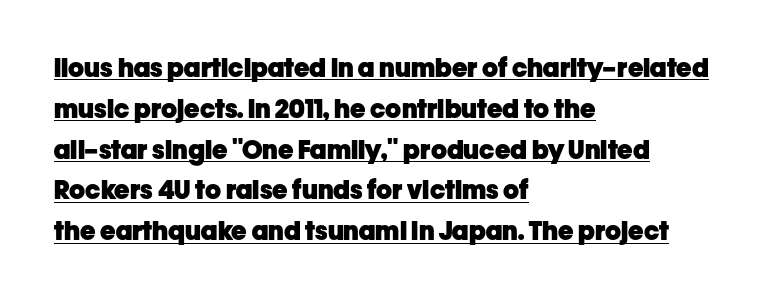
The image shows 26 px bold type, upright; set left-aligned, normal line spacing (1.57x), normal letter spacing, underlined.
